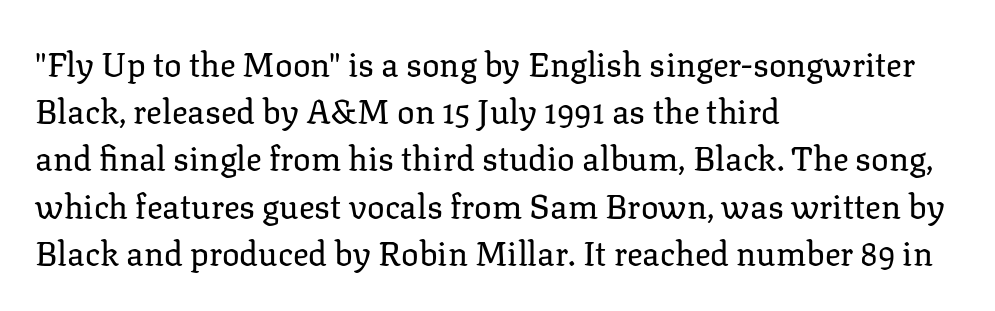
Q: Is the text bold? A: No.
Q: Is the text italic (slanted)? A: No, it is upright.
Q: Is the typeface a serif or a sans-serif typeface? A: Serif.
Q: Is the text underlined? A: No.
Q: How is the paragraph aligned? A: Left-aligned.
Q: Is the spacing between letters normal or unusually wide? A: Normal.
Q: Is the spacing between lines tight, normal or loose? A: Normal.
Q: Width (condensed, normal, or wide)? A: Normal.
Q: Stroke contrast? A: Low.
Q: x-height? A: Medium.
Q: Monospaced? A: No.
